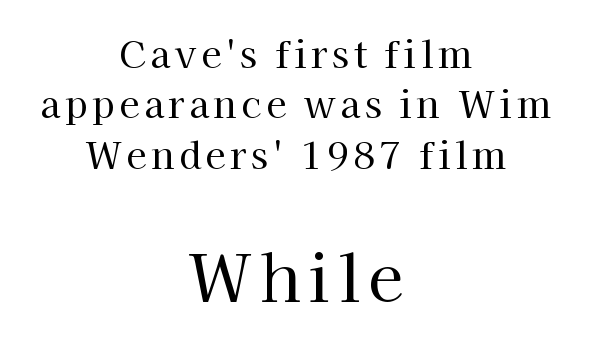
Q: Is the text bold? A: No.
Q: Is the text italic (slanted)? A: No, it is upright.
Q: Is the typeface a serif or a sans-serif typeface? A: Serif.
Q: Is the text underlined? A: No.
Q: How is the paragraph aligned? A: Centered.
Q: Is the spacing between lines tight, normal or loose? A: Normal.
Q: Which block of text is set in a larger size, the first (top) or the second (bottom)? A: The second (bottom) one.
Q: Width (condensed, normal, or wide)? A: Normal.
Q: Stroke contrast? A: High.
Q: x-height? A: Medium.
Q: Monospaced? A: No.
